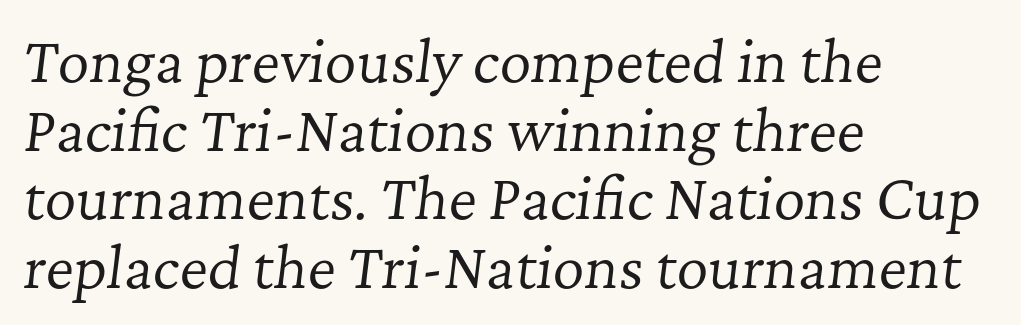
The image shows 55 px regular-weight serif type, italic (leaning right); set left-aligned, normal line spacing (1.25x), normal letter spacing, not underlined; low stroke contrast and a medium x-height.
